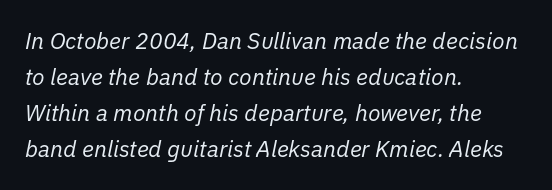
{"italic": "yes", "lean": "right", "slant_degrees": 11, "bold": "no", "underline": "no", "align": "left", "line_spacing": "normal", "line_spacing_ratio": 1.57, "letter_spacing": "normal", "letter_spacing_em": 0.0, "glyph_px": 23}
